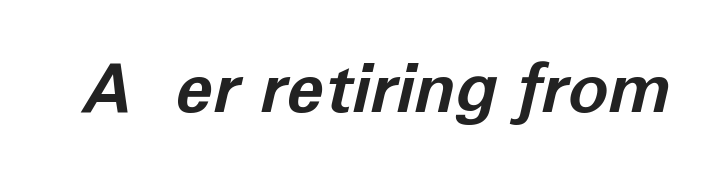
The image shows 68 px bold type, italic (leaning right); set normal letter spacing, not underlined; low stroke contrast and a medium x-height.
